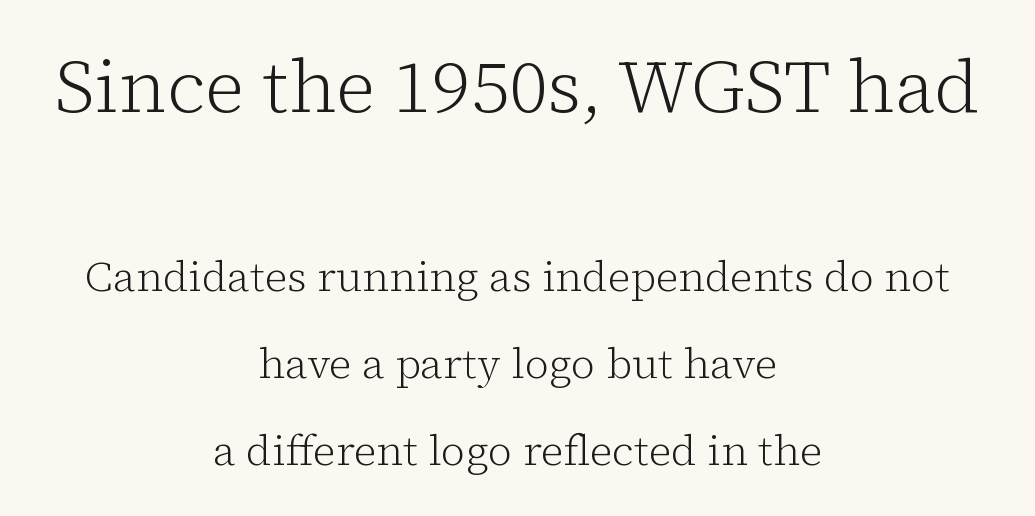
{"serif": "yes", "italic": "no", "bold": "no", "weight": "light", "width": "normal", "stroke_contrast": "low", "x_height": "medium", "monospaced": "no", "underline": "no", "align": "center", "line_spacing": "loose", "line_spacing_ratio": 2.07, "letter_spacing": "normal", "letter_spacing_em": 0.0, "larger_block": "first", "size_ratio": 1.76, "glyph_px": 74}
